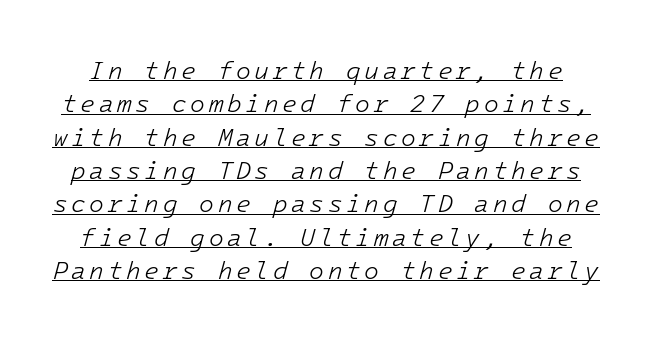
Underlined type. Every character sits at an angle, as italics do. These lines sit exactly where default settings would place them. Stroke thickness stays within the range of a standard reading face or lighter.
